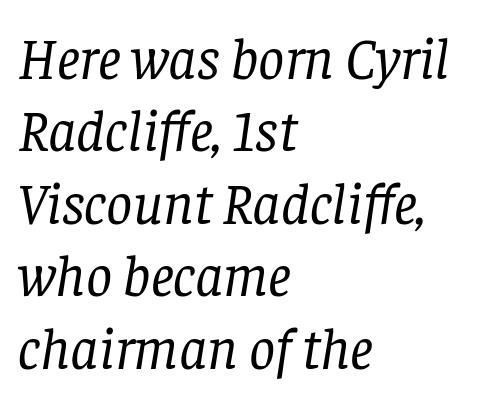
Q: Is the text bold? A: No.
Q: Is the text italic (slanted)? A: Yes, it leans right by about 8 degrees.
Q: Is the typeface a serif or a sans-serif typeface? A: Serif.
Q: Is the text underlined? A: No.
Q: How is the paragraph aligned? A: Left-aligned.
Q: Is the spacing between letters normal or unusually wide? A: Normal.
Q: Is the spacing between lines tight, normal or loose? A: Normal.
Q: Width (condensed, normal, or wide)? A: Normal.
Q: Stroke contrast? A: Low.
Q: x-height? A: Large.
Q: Monospaced? A: No.
